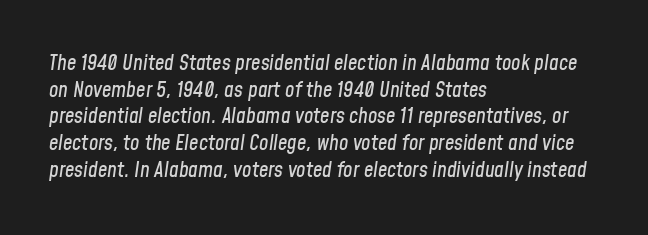
Notice how the passage keeps a crisp vertical edge on the left only. The line-height multiplier appears to be the usual default. Every character sits at an angle, as italics do. This sample uses plain, unmodified letter spacing.
